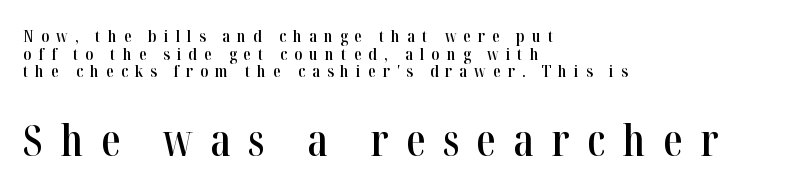
The passage is arranged the way most books set body copy — flush left. Here the designer chose a conventional face with non-uniform glyph widths. Only glyphs here, with clear space below each row. Caption: expanded tracking, letters set apart.
